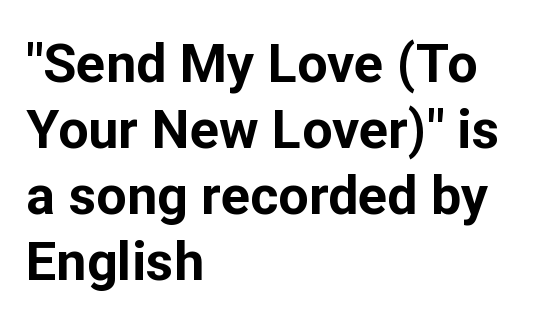
Does the copy run flush right? No — it runs flush left. Compared with typical body copy, the letter spacing here is the same. Here the designer chose a conventional face with non-uniform glyph widths. Lines of text with bare space underneath.
